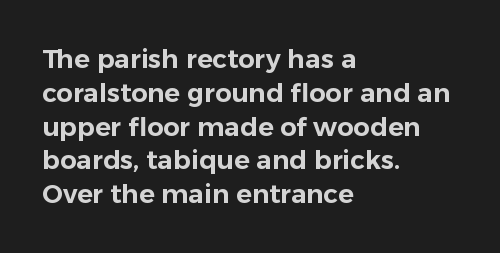
{"italic": "no", "underline": "no", "align": "left", "line_spacing": "normal", "line_spacing_ratio": 1.3, "letter_spacing": "normal", "letter_spacing_em": 0.0, "glyph_px": 26}
